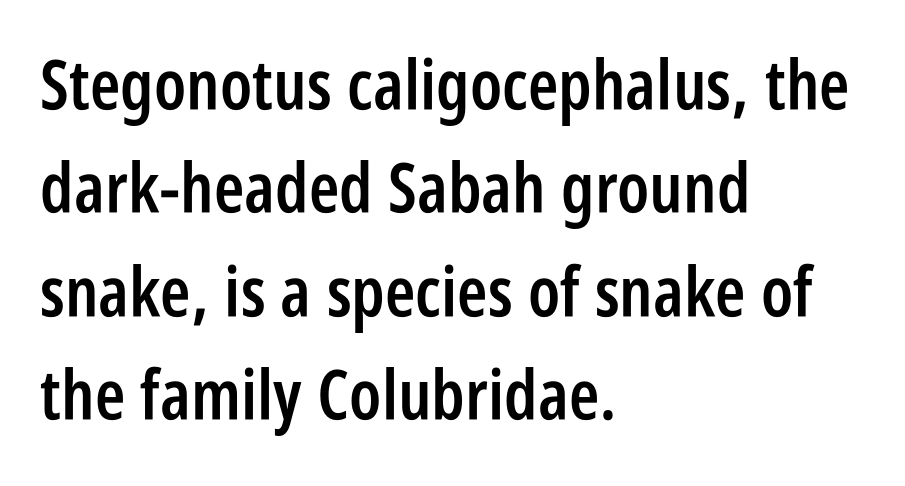
{"serif": "no", "italic": "no", "bold": "semi", "weight": "semibold", "width": "condensed", "stroke_contrast": "low", "x_height": "large", "monospaced": "no", "underline": "no", "align": "left", "line_spacing": "normal", "line_spacing_ratio": 1.5, "letter_spacing": "normal", "letter_spacing_em": 0.0, "glyph_px": 69}
